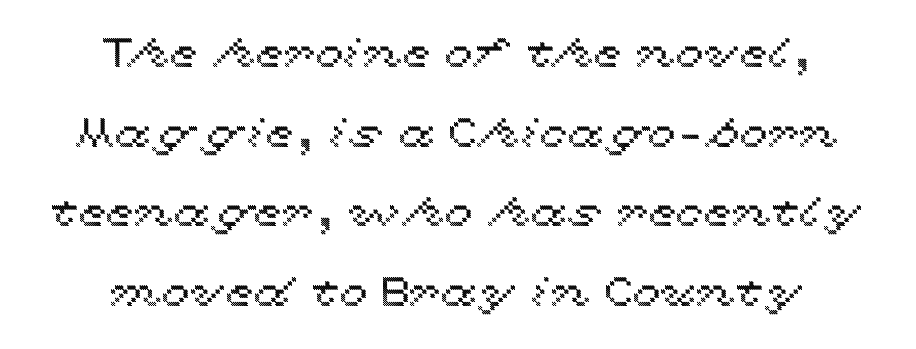
{"width": "wide", "x_height": "medium", "monospaced": "no", "underline": "no", "align": "center", "line_spacing": "loose", "line_spacing_ratio": 1.94, "letter_spacing": "normal", "letter_spacing_em": 0.0, "glyph_px": 41}
